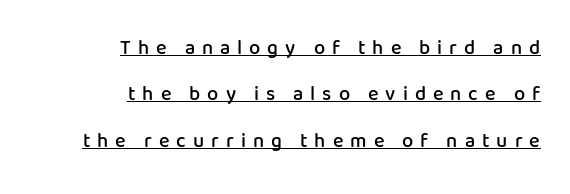
Typographic density is moderately raised because the face is semibold. If you measured baseline to baseline, you'd find a long distance. Every stem runs plumb, perpendicular to the baseline. Casual observation: everything's shoved over to the right.
